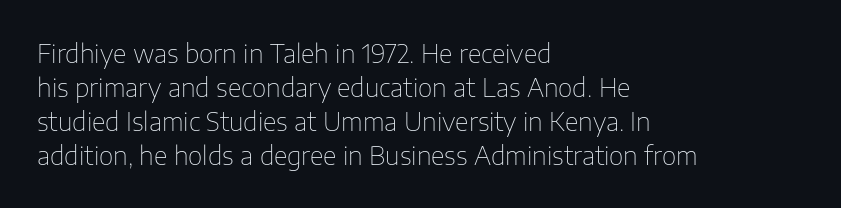
The image shows 25 px text type, upright; set left-aligned, normal line spacing (1.36x), normal letter spacing, not underlined.
